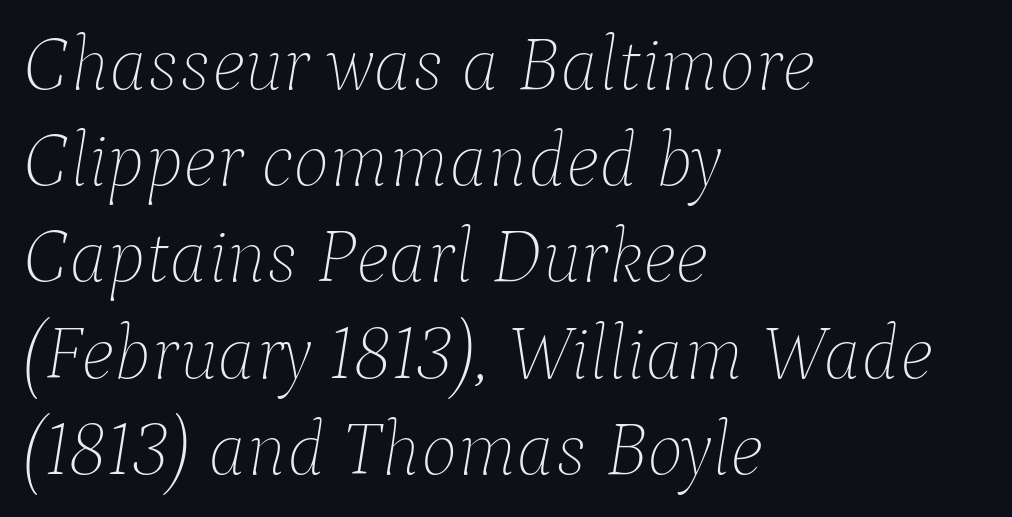
{"italic": "yes", "lean": "right", "slant_degrees": 9, "bold": "no", "weight": "thin", "width": "normal", "stroke_contrast": "low", "x_height": "medium", "monospaced": "no", "underline": "no", "align": "left", "line_spacing": "normal", "line_spacing_ratio": 1.25, "letter_spacing": "normal", "letter_spacing_em": 0.0, "glyph_px": 77}
